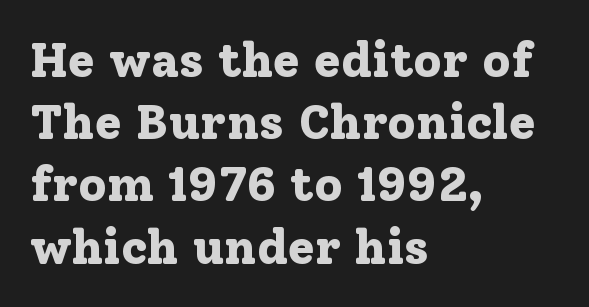
{"serif": "yes", "italic": "no", "bold": "yes", "weight": "bold", "width": "normal", "stroke_contrast": "low", "x_height": "medium", "monospaced": "no", "underline": "no", "align": "left", "line_spacing": "normal", "line_spacing_ratio": 1.27, "letter_spacing": "normal", "letter_spacing_em": 0.0, "glyph_px": 49}
